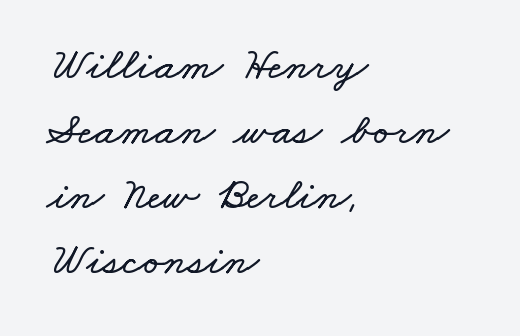
{"width": "wide", "stroke_contrast": "low", "x_height": "small", "monospaced": "no", "underline": "no", "align": "left", "line_spacing": "normal", "line_spacing_ratio": 1.41, "letter_spacing": "normal", "letter_spacing_em": 0.0, "glyph_px": 46}
